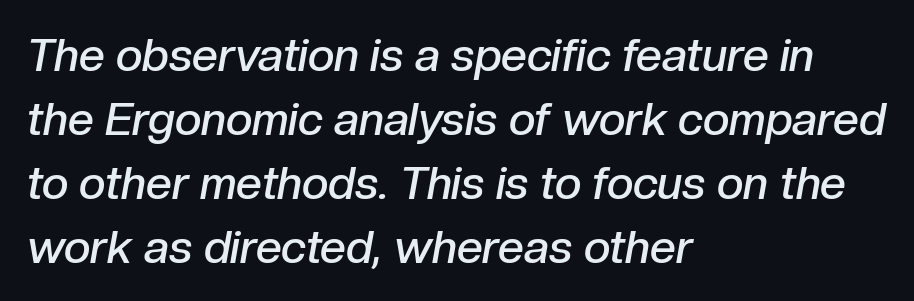
Q: Is the text bold? A: Semi-bold.
Q: Is the text italic (slanted)? A: Yes, it leans right by about 10 degrees.
Q: Is the text underlined? A: No.
Q: How is the paragraph aligned? A: Left-aligned.
Q: Is the spacing between letters normal or unusually wide? A: Normal.
Q: Is the spacing between lines tight, normal or loose? A: Normal.
Q: Width (condensed, normal, or wide)? A: Normal.
Q: Stroke contrast? A: Low.
Q: x-height? A: Medium.
Q: Monospaced? A: No.
